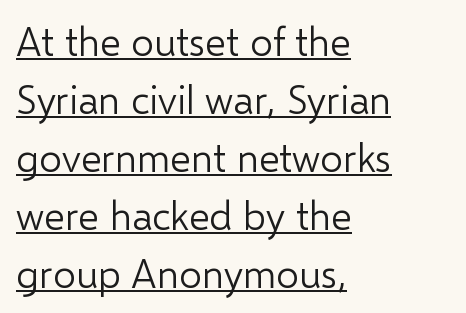
{"serif": "no", "italic": "no", "bold": "no", "weight": "light", "width": "normal", "stroke_contrast": "low", "x_height": "medium", "monospaced": "no", "underline": "yes", "align": "left", "line_spacing": "normal", "line_spacing_ratio": 1.45, "letter_spacing": "normal", "letter_spacing_em": 0.0, "glyph_px": 40}
